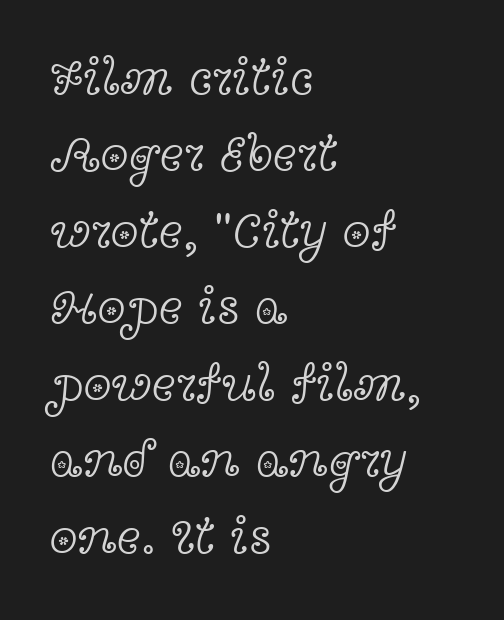
{"serif": "yes", "italic": "no", "bold": "no", "weight": "light", "width": "wide", "x_height": "medium", "monospaced": "no", "underline": "no", "align": "left", "line_spacing": "normal", "line_spacing_ratio": 1.5, "letter_spacing": "normal", "letter_spacing_em": 0.0, "glyph_px": 51}
